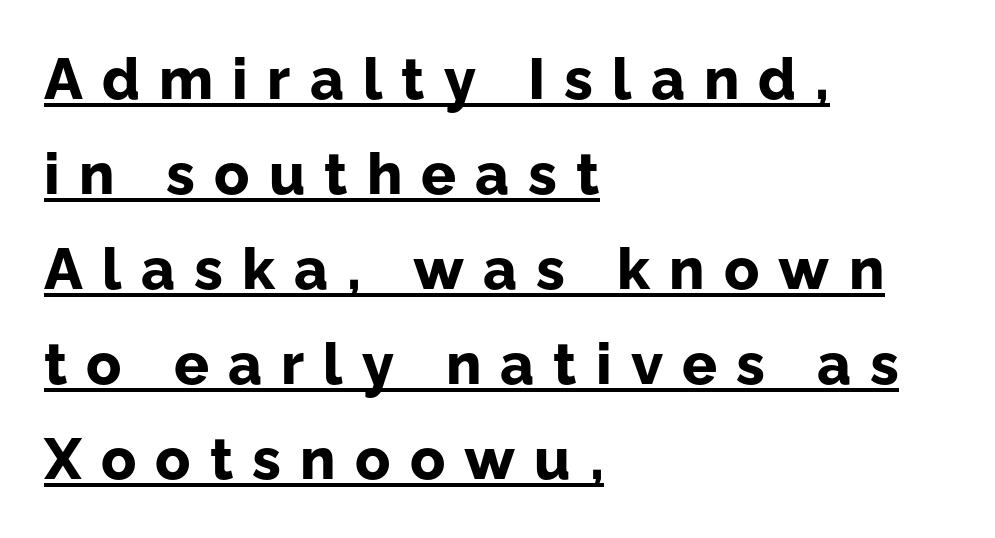
This is sans-serif lettering, the kind often seen on screens and signage. Decoration check: the copy is underlined. The compositor pushed each line to the left boundary. Character widths vary here, with narrow letters taking less room than wide ones.
